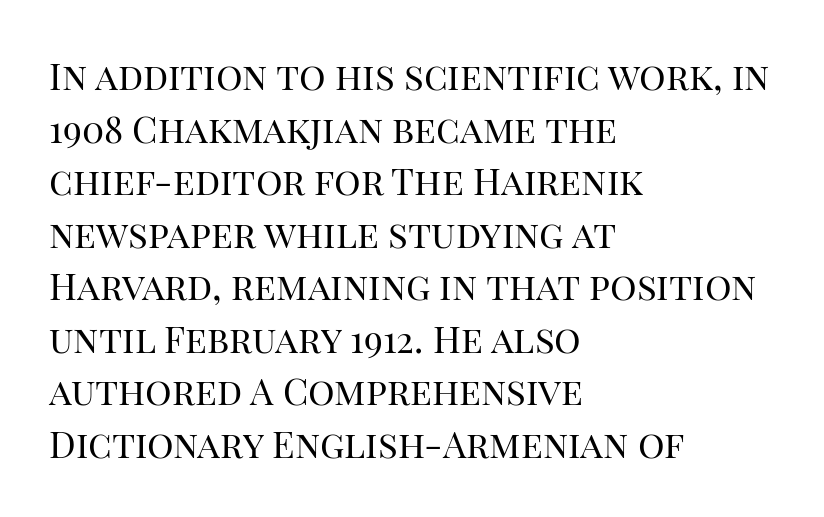
Horizontally, the lines are justified to the leading edge only. Underlining? Definitely not there. Evenly set lines give the paragraph a standard silhouette. Each letter keeps its own natural width here, so spacing adapts to shape.
